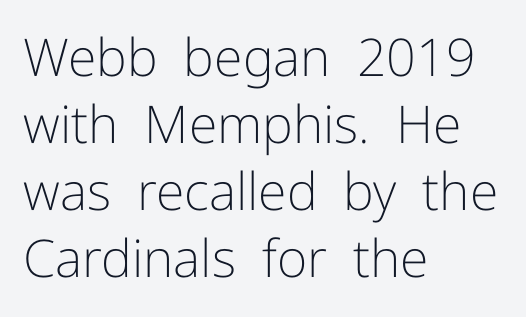
Q: Is the text bold? A: No.
Q: Is the text italic (slanted)? A: No, it is upright.
Q: Is the typeface a serif or a sans-serif typeface? A: Sans-serif.
Q: Is the text underlined? A: No.
Q: How is the paragraph aligned? A: Left-aligned.
Q: Is the spacing between letters normal or unusually wide? A: Normal.
Q: Is the spacing between lines tight, normal or loose? A: Normal.
Q: Width (condensed, normal, or wide)? A: Normal.
Q: Stroke contrast? A: Low.
Q: x-height? A: Medium.
Q: Monospaced? A: No.
